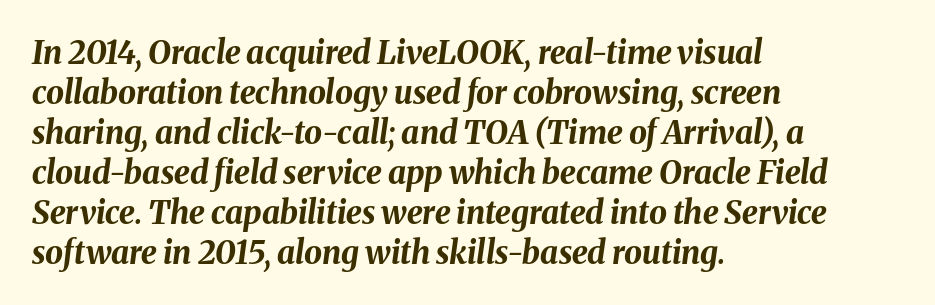
Q: Is the text bold? A: Yes.
Q: Is the text italic (slanted)? A: Yes, it leans right by about 8 degrees.
Q: Is the text underlined? A: No.
Q: How is the paragraph aligned? A: Left-aligned.
Q: Is the spacing between letters normal or unusually wide? A: Normal.
Q: Is the spacing between lines tight, normal or loose? A: Normal.
Q: Width (condensed, normal, or wide)? A: Normal.
Q: Stroke contrast? A: Medium.
Q: x-height? A: Medium.
Q: Monospaced? A: No.
